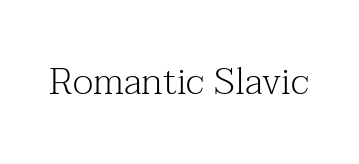
The image shows 38 px light serif type, upright; set normal letter spacing, not underlined; medium stroke contrast and a medium x-height.
